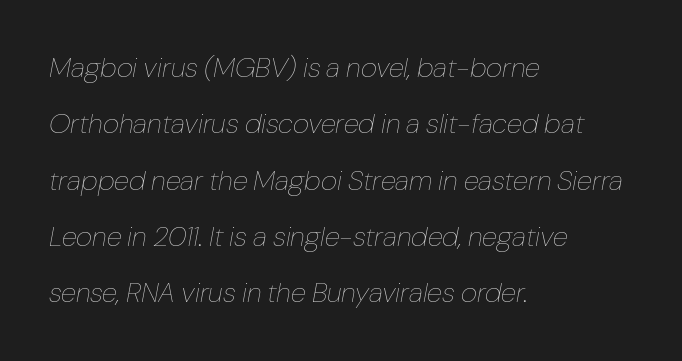
The image shows 28 px thin type, italic (leaning right); set left-aligned, loose line spacing (2.01x), normal letter spacing, not underlined; low stroke contrast and a medium x-height.
